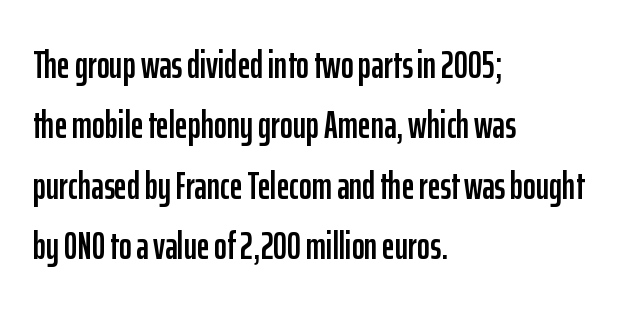
Q: Is the text italic (slanted)? A: No, it is upright.
Q: Is the typeface a serif or a sans-serif typeface? A: Sans-serif.
Q: Is the text underlined? A: No.
Q: How is the paragraph aligned? A: Left-aligned.
Q: Is the spacing between letters normal or unusually wide? A: Normal.
Q: Is the spacing between lines tight, normal or loose? A: Normal.
Q: Width (condensed, normal, or wide)? A: Condensed.
Q: Stroke contrast? A: Low.
Q: x-height? A: Medium.
Q: Monospaced? A: No.
